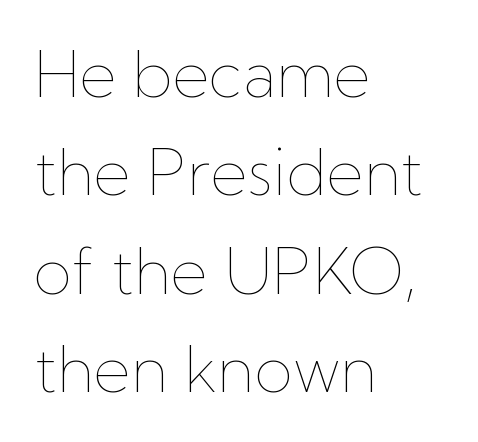
This sample has the flowing, uneven cadence of proportional lettering. This sample uses plain, unmodified letter spacing. The font's upright variant was chosen for this text. Rule under the text: the space is simply empty.
